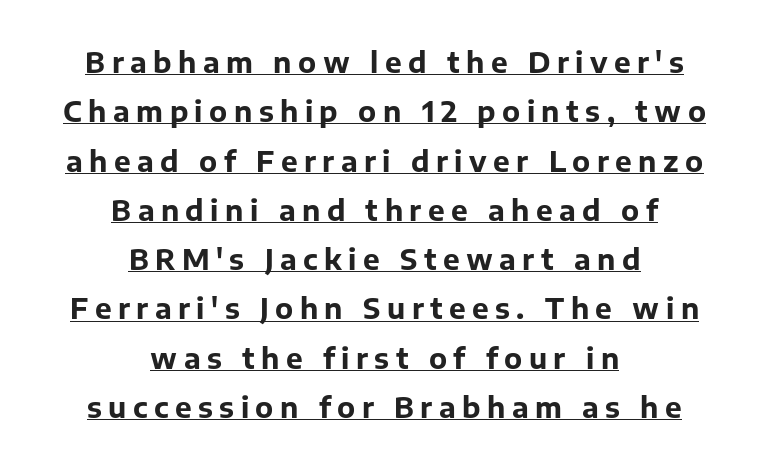
The image shows 28 px bold sans-serif type, upright; set centered, line spacing 1.76x, unusually wide letter spacing (+0.23 em), underlined; low stroke contrast and a medium x-height.
